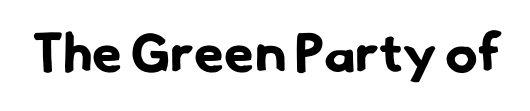
The image shows 54 px bold sans-serif type; set normal letter spacing, not underlined; low stroke contrast and a small x-height.
